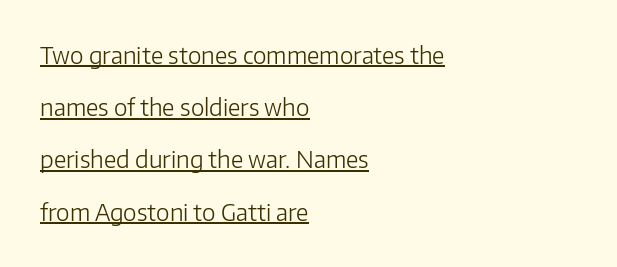
Vertical stems look standard width or narrower in stroke. This sample carries an underscore along the baseline area. Vertical spacing — loose. The lettering holds an erect, upright posture throughout. Is the letter spacing exaggerated? No — it looks like the ordinary default. The text block is weighted toward the left margin, trailing off unevenly rightward.
